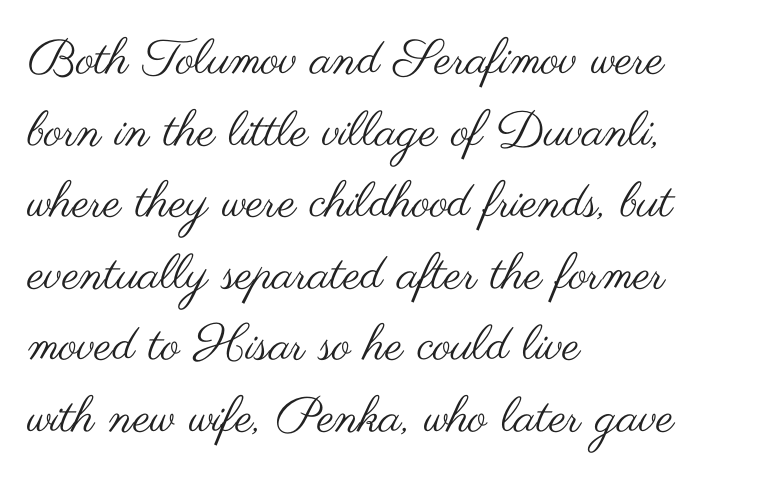
Short and long lines alike share a common starting point at left. Regular leading. Serif or sans? Sans — the stroke terminals are bare. The cut favours lightness, reaching ordinary text weight at its darkest.
